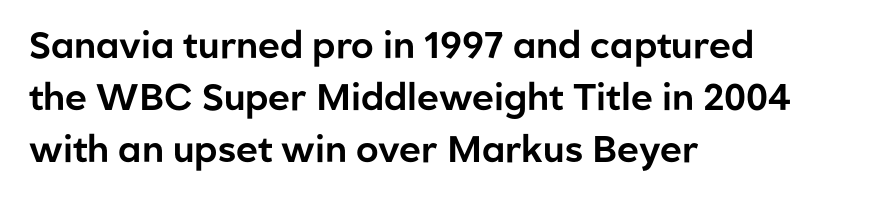
{"serif": "no", "italic": "no", "width": "normal", "stroke_contrast": "low", "x_height": "medium", "monospaced": "no", "underline": "no", "align": "left", "line_spacing": "normal", "line_spacing_ratio": 1.41, "letter_spacing": "normal", "letter_spacing_em": 0.0, "glyph_px": 37}
